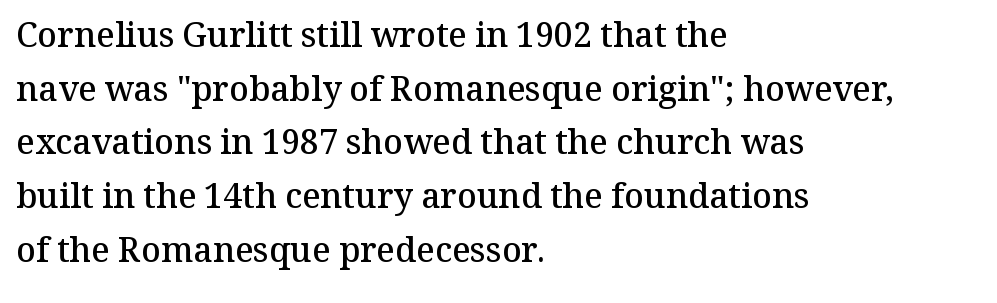
Standard letterfit; no display-style spreading of the glyphs. The sample has been set in demibold, a notch under bold. Descenders hang freely into open space. You could not count columns in this text — the font is proportionally spaced.
